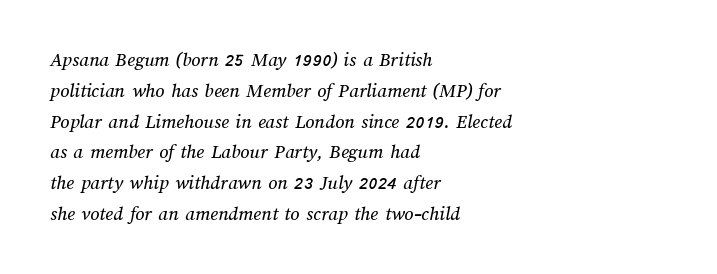
The rendering uses a moderate line-height, typical for paragraphs. The rendering keeps characters at their native spacing. Teacher's note: observe the even left margin — that is flush-left alignment. The string is rendered with underlining switched off.
